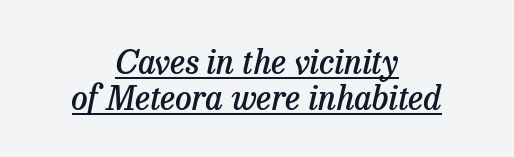
What's the leading like? Squeezed, with rows nearly overlapping. Somebody hit Ctrl+U on this one — the words are underlined. The rendering uses natural spacing where letterforms have individual widths. These lines are composed in type with serifs.
